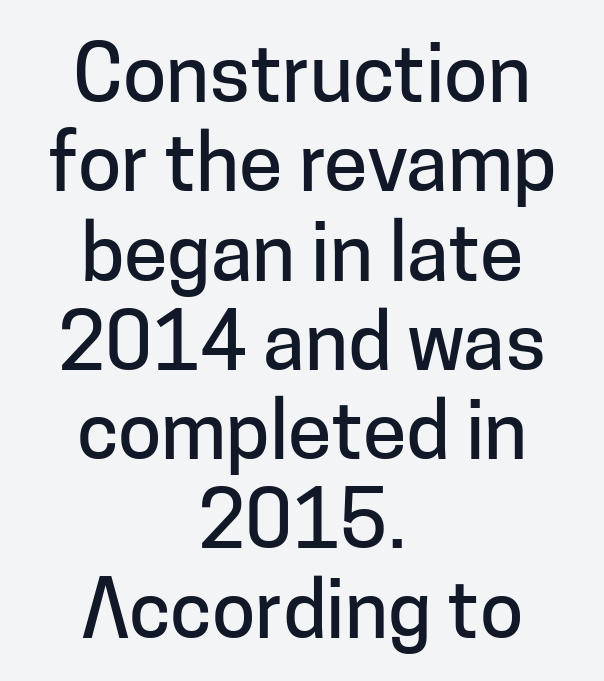
Q: Is the text italic (slanted)? A: No, it is upright.
Q: Is the typeface a serif or a sans-serif typeface? A: Sans-serif.
Q: Is the text underlined? A: No.
Q: How is the paragraph aligned? A: Centered.
Q: Is the spacing between letters normal or unusually wide? A: Normal.
Q: Is the spacing between lines tight, normal or loose? A: Tight.
Q: Width (condensed, normal, or wide)? A: Normal.
Q: Stroke contrast? A: Low.
Q: x-height? A: Medium.
Q: Monospaced? A: No.
